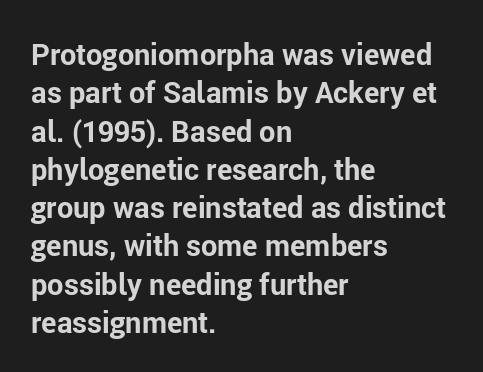
{"serif": "no", "italic": "no", "bold": "yes", "weight": "bold", "width": "normal", "stroke_contrast": "low", "x_height": "medium", "monospaced": "no", "underline": "no", "align": "left", "line_spacing": "normal", "line_spacing_ratio": 1.32, "letter_spacing": "normal", "letter_spacing_em": 0.0, "glyph_px": 29}
